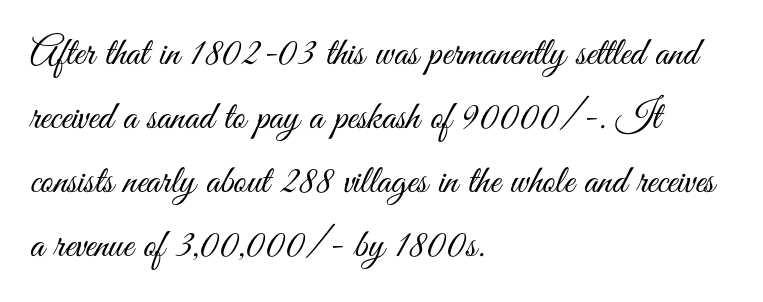
The passage is arranged the way most books set body copy — flush left. Does the leading feel generous? No, just average. These lines are rendered in a variable-pitch font. The glyphs in this specimen are sans serif. Bold? No — there's no thickening of the strokes.
